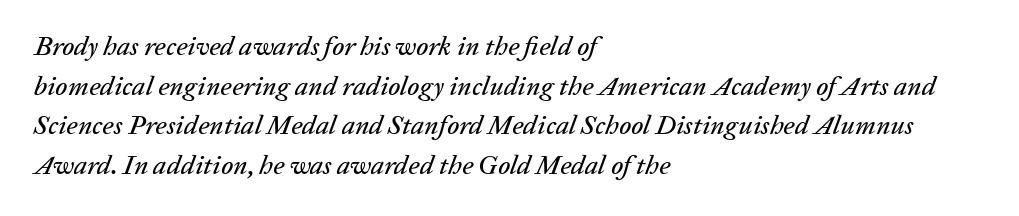
Q: Is the text italic (slanted)? A: Yes, it leans right by about 20 degrees.
Q: Is the text underlined? A: No.
Q: How is the paragraph aligned? A: Left-aligned.
Q: Is the spacing between letters normal or unusually wide? A: Normal.
Q: Is the spacing between lines tight, normal or loose? A: Normal.
